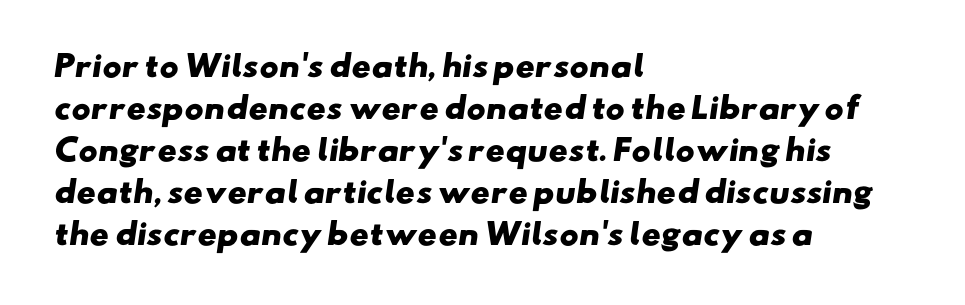
Q: Is the text bold? A: Yes.
Q: Is the typeface a serif or a sans-serif typeface? A: Sans-serif.
Q: Is the text underlined? A: No.
Q: How is the paragraph aligned? A: Left-aligned.
Q: Is the spacing between letters normal or unusually wide? A: Normal.
Q: Is the spacing between lines tight, normal or loose? A: Normal.
Q: Width (condensed, normal, or wide)? A: Wide.
Q: Stroke contrast? A: Low.
Q: x-height? A: Small.
Q: Monospaced? A: No.
